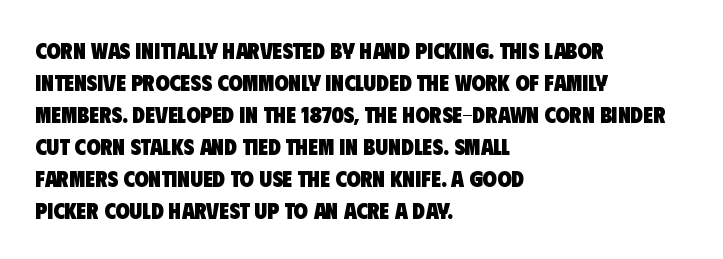
Notice how thick the strokes are: this is what a full bold looks like. One glance says typical: line gaps are just what's usual. Here the glyphs are tracked normally, forming tight word shapes. Glance below the letters and you will spot only blank space. These lines are set flush left with a ragged right edge.
